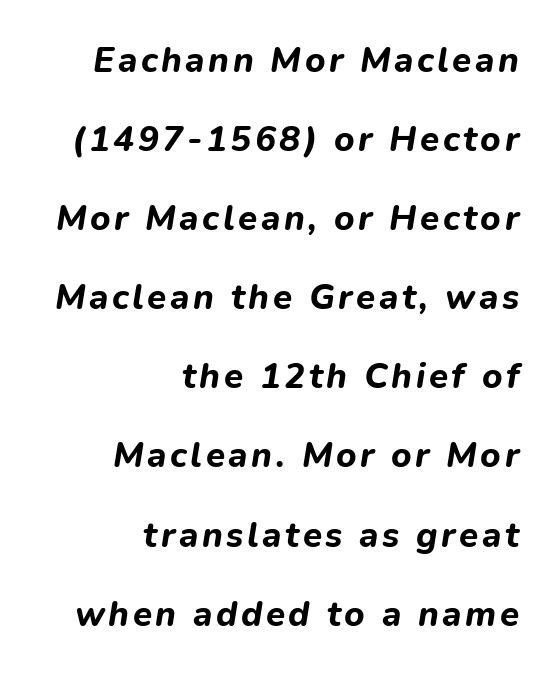
{"italic": "yes", "lean": "right", "slant_degrees": 9, "bold": "yes", "weight": "bold", "width": "normal", "stroke_contrast": "low", "x_height": "medium", "monospaced": "no", "underline": "no", "align": "right", "line_spacing": "loose", "line_spacing_ratio": 2.26, "glyph_px": 35}
